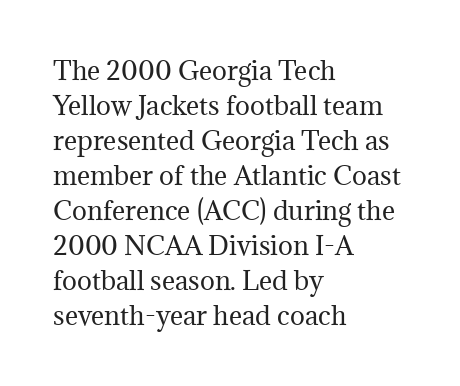
{"italic": "no", "bold": "no", "underline": "no", "align": "left", "line_spacing": "normal", "line_spacing_ratio": 1.4, "letter_spacing": "normal", "letter_spacing_em": 0.0, "glyph_px": 25}
